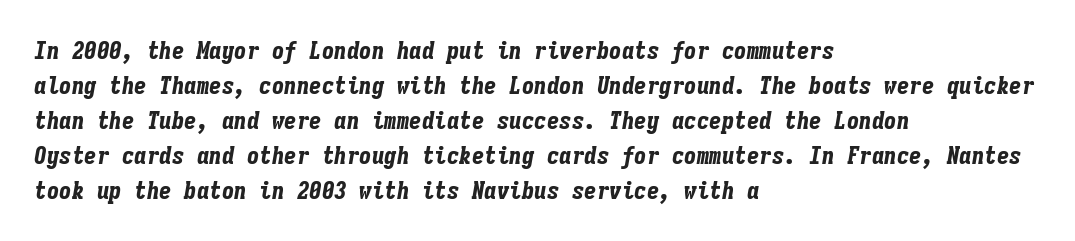
I'd describe the lettering as bold — thick and assertive. The horizontal fit of the characters is conventional and even. The paragraph has a hard left edge and a soft right edge. Quick note: underline off.
